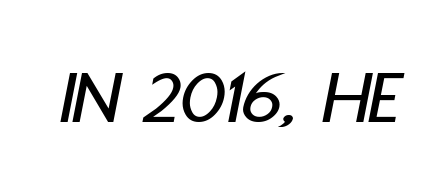
Bare-footed words on every line. This sample uses an oblique cut, with every glyph tilted off the vertical. This sample has the flowing, uneven cadence of proportional lettering. The line texture is even and compact thanks to regular tracking.
